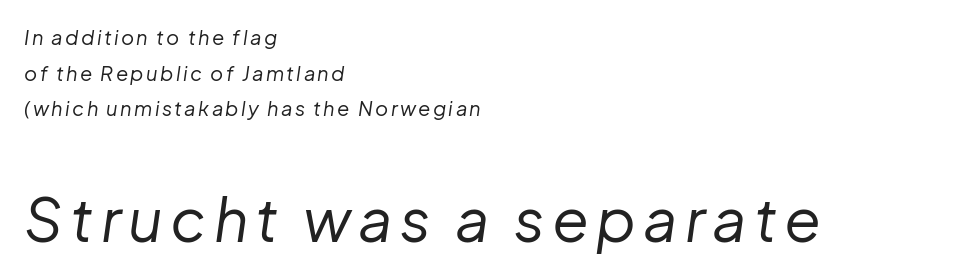
{"italic": "yes", "lean": "right", "slant_degrees": 8, "bold": "no", "weight": "regular", "width": "normal", "stroke_contrast": "low", "x_height": "medium", "monospaced": "no", "underline": "no", "align": "left", "line_spacing_ratio": 1.78, "larger_block": "second", "size_ratio": 3.0, "glyph_px": 60}
